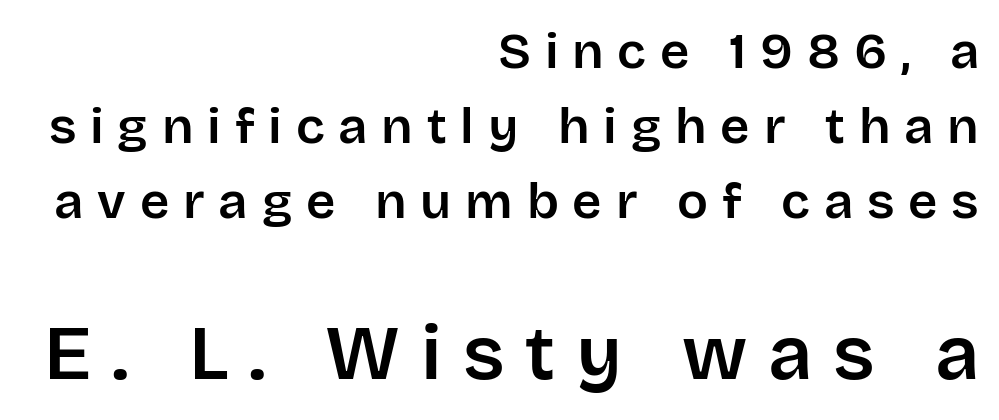
Short note: letters widely spaced. Notice how the passage keeps a crisp vertical edge on the right only. The following chunk of copy outweighs the initial chunk in type size. Varying glyph widths throughout — classic text-font behaviour.
